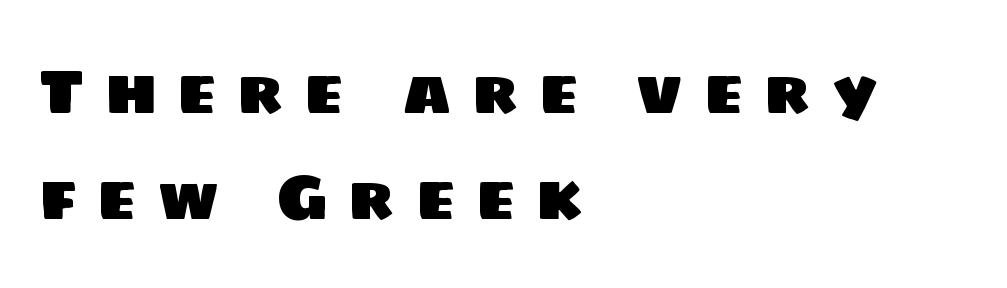
Q: Is the typeface a serif or a sans-serif typeface? A: Sans-serif.
Q: Is the text underlined? A: No.
Q: How is the paragraph aligned? A: Left-aligned.
Q: Is the spacing between letters normal or unusually wide? A: Unusually wide.
Q: Is the spacing between lines tight, normal or loose? A: Normal.
Q: Width (condensed, normal, or wide)? A: Normal.
Q: Stroke contrast? A: Low.
Q: x-height? A: Large.
Q: Monospaced? A: No.
